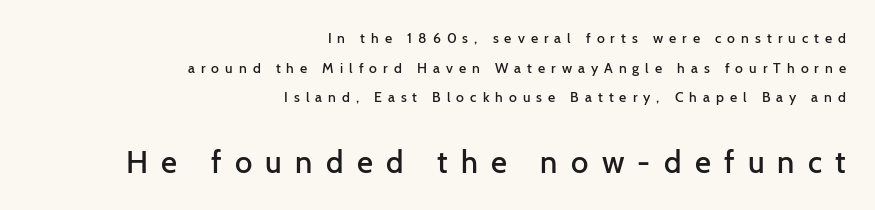
Q: Is the text bold? A: Semi-bold.
Q: Is the text italic (slanted)? A: No, it is upright.
Q: Is the typeface a serif or a sans-serif typeface? A: Sans-serif.
Q: Is the text underlined? A: No.
Q: How is the paragraph aligned? A: Right-aligned.
Q: Is the spacing between letters normal or unusually wide? A: Unusually wide.
Q: Is the spacing between lines tight, normal or loose? A: Loose.
Q: Which block of text is set in a larger size, the first (top) or the second (bottom)? A: The second (bottom) one.
Q: Width (condensed, normal, or wide)? A: Normal.
Q: Stroke contrast? A: Low.
Q: x-height? A: Medium.
Q: Monospaced? A: No.
